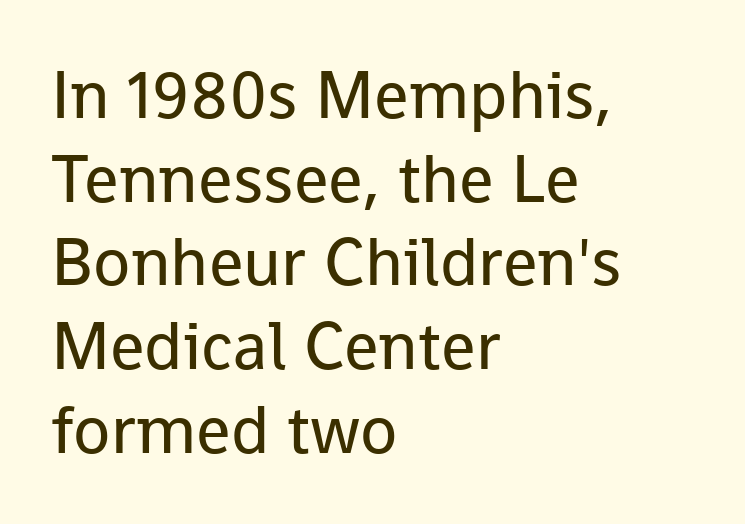
{"serif": "no", "italic": "no", "bold": "no", "weight": "regular", "width": "normal", "stroke_contrast": "low", "x_height": "medium", "monospaced": "no", "underline": "no", "align": "left", "line_spacing_ratio": 1.23, "letter_spacing": "normal", "letter_spacing_em": 0.0, "glyph_px": 68}
